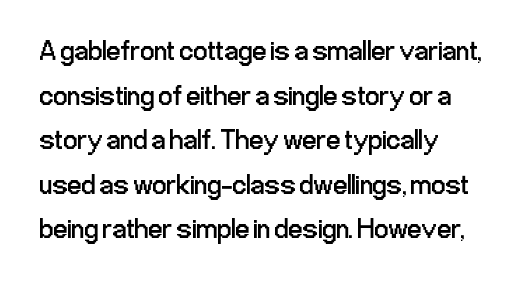
Q: Is the text bold? A: No.
Q: Is the text italic (slanted)? A: No, it is upright.
Q: Is the typeface a serif or a sans-serif typeface? A: Sans-serif.
Q: Is the text underlined? A: No.
Q: How is the paragraph aligned? A: Left-aligned.
Q: Is the spacing between letters normal or unusually wide? A: Normal.
Q: Is the spacing between lines tight, normal or loose? A: Normal.
Q: Width (condensed, normal, or wide)? A: Condensed.
Q: Stroke contrast? A: Low.
Q: x-height? A: Medium.
Q: Monospaced? A: No.
